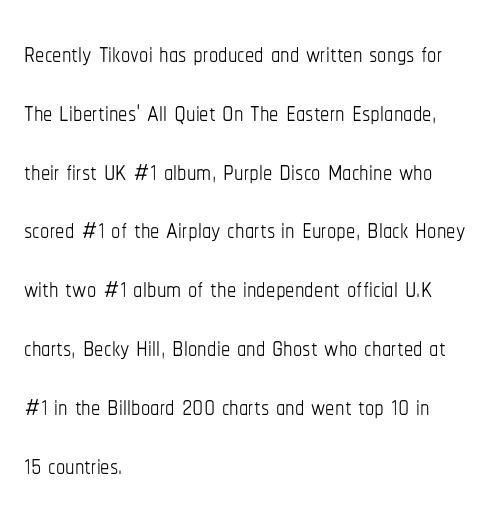
{"italic": "no", "bold": "no", "weight": "thin", "width": "condensed", "stroke_contrast": "low", "x_height": "medium", "monospaced": "no", "underline": "no", "align": "left", "line_spacing": "normal", "line_spacing_ratio": 1.59, "letter_spacing": "normal", "letter_spacing_em": 0.0, "glyph_px": 37}
